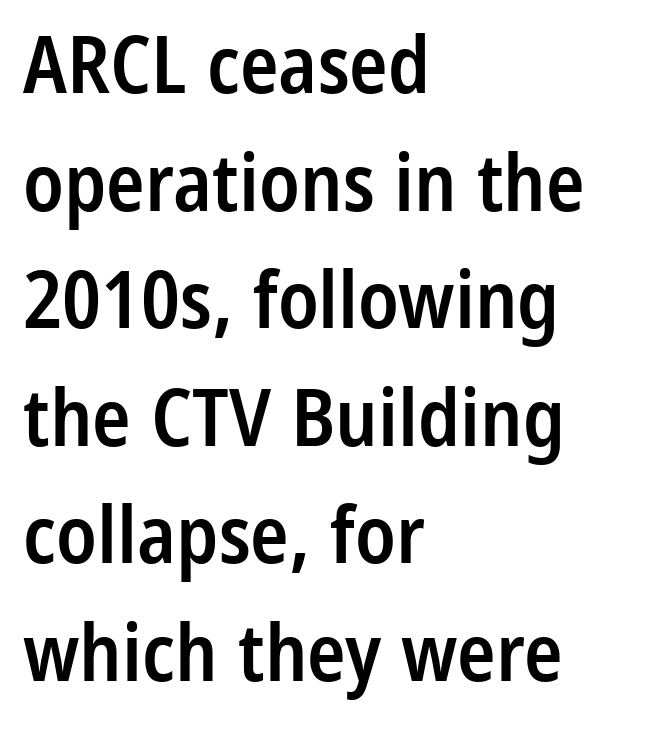
The image shows 80 px semibold, condensed sans-serif type, upright; set left-aligned, normal line spacing (1.47x), normal letter spacing, not underlined; low stroke contrast and a medium x-height.
